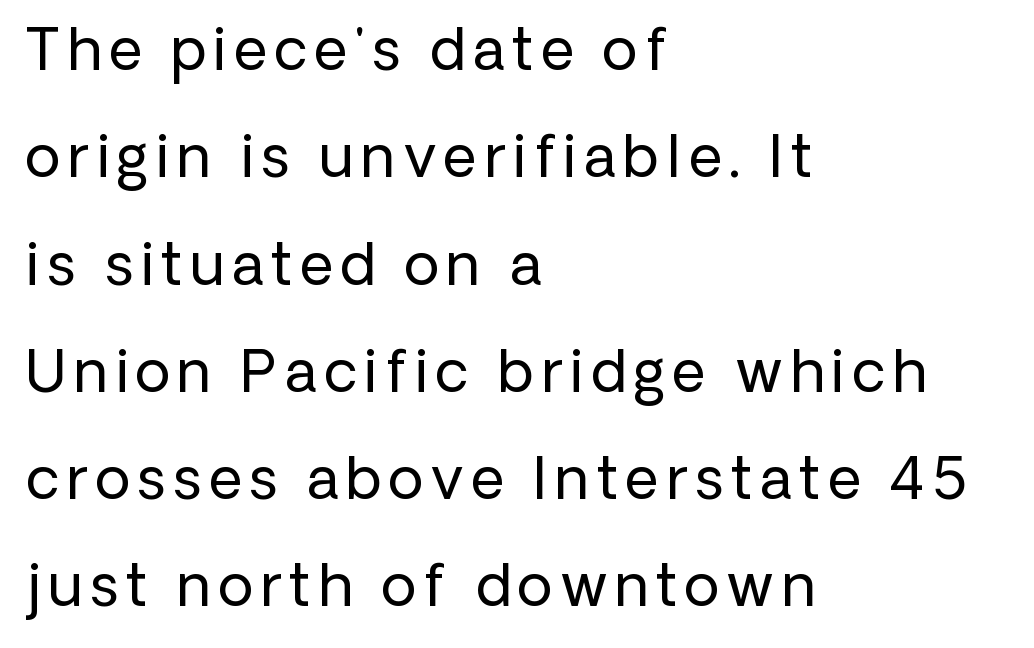
{"serif": "no", "italic": "no", "bold": "no", "weight": "regular", "width": "normal", "stroke_contrast": "low", "x_height": "medium", "monospaced": "no", "underline": "no", "align": "left", "line_spacing_ratio": 1.85, "glyph_px": 58}
